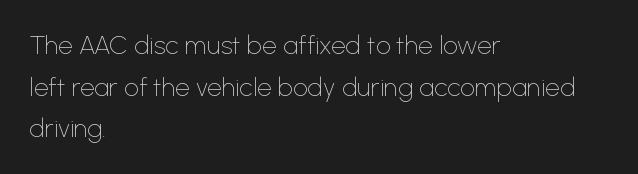
Q: Is the text bold? A: No.
Q: Is the text italic (slanted)? A: No, it is upright.
Q: Is the text underlined? A: No.
Q: How is the paragraph aligned? A: Left-aligned.
Q: Is the spacing between letters normal or unusually wide? A: Normal.
Q: Is the spacing between lines tight, normal or loose? A: Normal.
